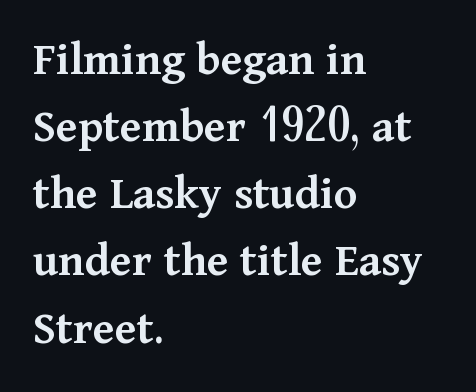
{"serif": "yes", "italic": "no", "bold": "semi", "weight": "semibold", "width": "normal", "stroke_contrast": "medium", "x_height": "medium", "monospaced": "no", "underline": "no", "align": "left", "line_spacing": "normal", "line_spacing_ratio": 1.37, "letter_spacing": "normal", "letter_spacing_em": 0.0, "glyph_px": 49}
